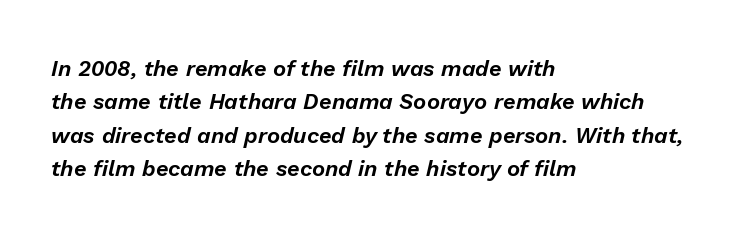
{"italic": "yes", "lean": "right", "slant_degrees": 13, "underline": "no", "align": "left", "line_spacing": "normal", "line_spacing_ratio": 1.52, "letter_spacing": "normal", "letter_spacing_em": 0.0, "glyph_px": 22}
